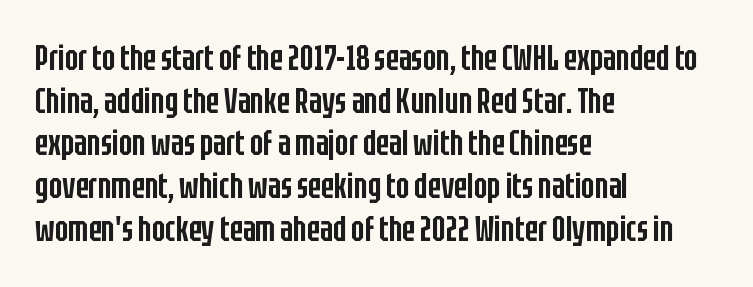
{"serif": "no", "italic": "no", "bold": "semi", "weight": "semibold", "width": "condensed", "stroke_contrast": "low", "x_height": "large", "monospaced": "no", "underline": "no", "align": "left", "line_spacing_ratio": 1.22, "letter_spacing": "normal", "letter_spacing_em": 0.0, "glyph_px": 35}
